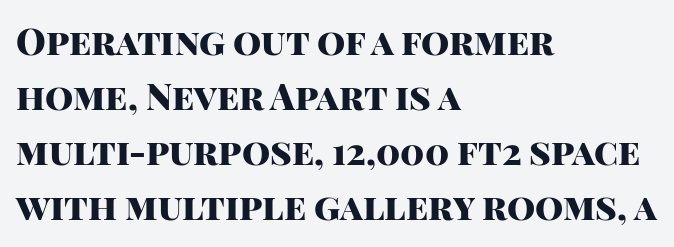
The image shows 36 px heavy sans-serif type, upright; set left-aligned, normal line spacing (1.53x), normal letter spacing, not underlined; high stroke contrast and a large x-height.
